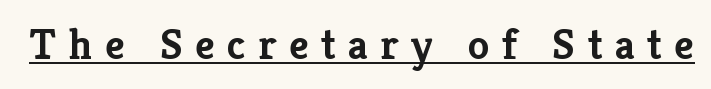
The image shows 43 px semibold serif type, upright; set unusually wide letter spacing (+0.29 em), underlined; low stroke contrast and a medium x-height.
